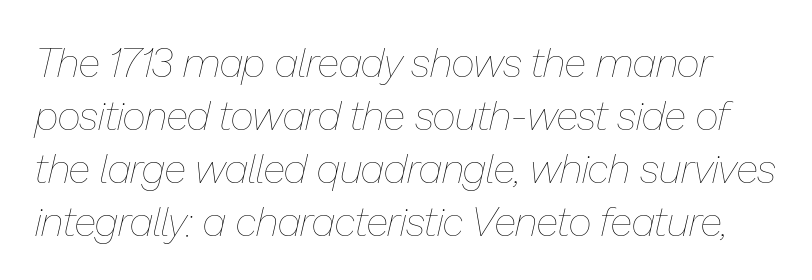
Q: Is the text bold? A: No.
Q: Is the text italic (slanted)? A: Yes, it leans right by about 13 degrees.
Q: Is the text underlined? A: No.
Q: Is the spacing between letters normal or unusually wide? A: Normal.
Q: Is the spacing between lines tight, normal or loose? A: Normal.
Q: Width (condensed, normal, or wide)? A: Normal.
Q: Stroke contrast? A: Low.
Q: x-height? A: Medium.
Q: Monospaced? A: No.
